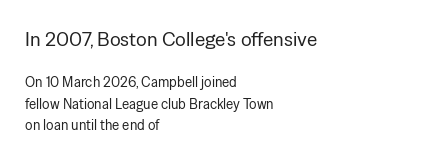
The first block has been scaled up relative to the second. Normally led — the rows are evenly, conventionally spaced. The compositor pushed each line to the left boundary. The strip under each line holds only bare page.
